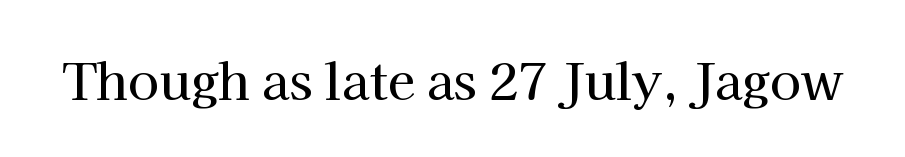
Q: Is the text italic (slanted)? A: No, it is upright.
Q: Is the typeface a serif or a sans-serif typeface? A: Serif.
Q: Is the text underlined? A: No.
Q: Is the spacing between letters normal or unusually wide? A: Normal.
Q: Width (condensed, normal, or wide)? A: Normal.
Q: Stroke contrast? A: High.
Q: x-height? A: Medium.
Q: Monospaced? A: No.
